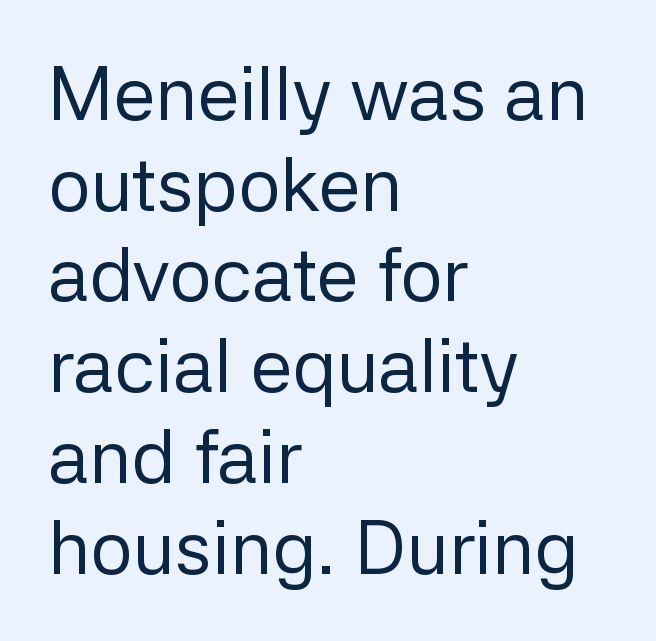
Q: Is the text bold? A: No.
Q: Is the text italic (slanted)? A: No, it is upright.
Q: Is the typeface a serif or a sans-serif typeface? A: Sans-serif.
Q: Is the text underlined? A: No.
Q: How is the paragraph aligned? A: Left-aligned.
Q: Is the spacing between letters normal or unusually wide? A: Normal.
Q: Width (condensed, normal, or wide)? A: Normal.
Q: Stroke contrast? A: Low.
Q: x-height? A: Medium.
Q: Monospaced? A: No.
